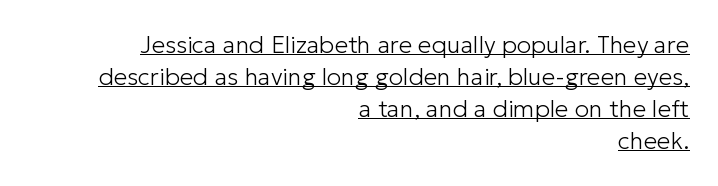
The image shows 24 px text type, upright; set right-aligned, normal line spacing (1.34x), normal letter spacing, underlined.
